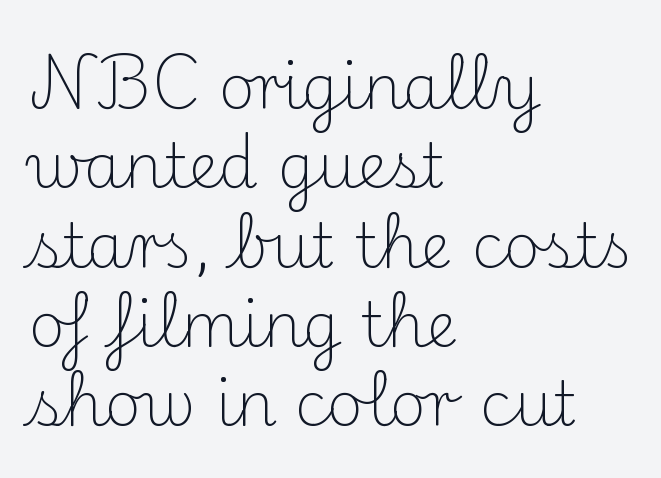
{"serif": "yes", "italic": "no", "bold": "no", "weight": "light", "width": "normal", "stroke_contrast": "medium", "x_height": "small", "monospaced": "no", "underline": "no", "align": "left", "line_spacing": "normal", "line_spacing_ratio": 1.28, "letter_spacing": "normal", "letter_spacing_em": 0.0, "glyph_px": 62}
